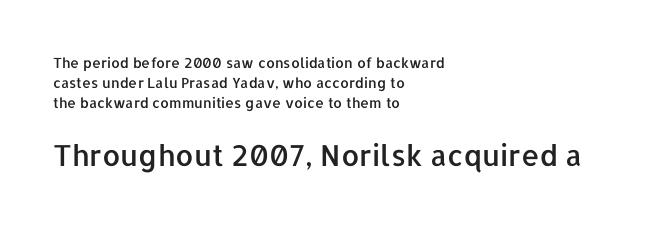
{"serif": "no", "italic": "no", "width": "normal", "stroke_contrast": "low", "x_height": "medium", "monospaced": "no", "underline": "no", "align": "left", "line_spacing": "normal", "line_spacing_ratio": 1.42, "letter_spacing": "normal", "letter_spacing_em": 0.0, "larger_block": "second", "size_ratio": 2.07, "glyph_px": 29}
